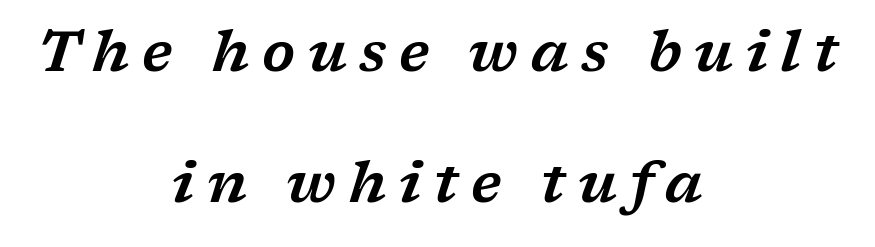
{"serif": "yes", "italic": "yes", "lean": "right", "slant_degrees": 17, "width": "wide", "stroke_contrast": "low", "x_height": "medium", "monospaced": "no", "underline": "no", "align": "center", "line_spacing": "loose", "line_spacing_ratio": 2.29, "letter_spacing": "wide", "letter_spacing_em": 0.22, "glyph_px": 57}
